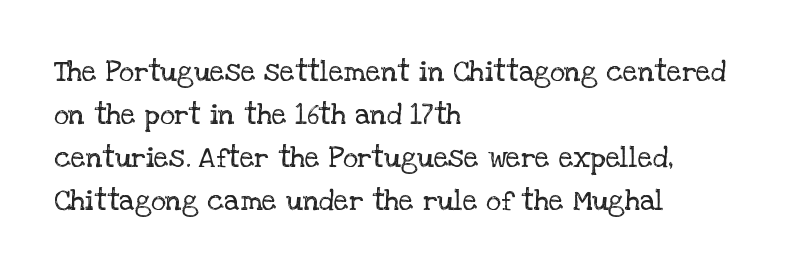
{"serif": "yes", "italic": "no", "bold": "no", "weight": "regular", "width": "normal", "stroke_contrast": "low", "x_height": "large", "monospaced": "no", "underline": "no", "align": "left", "line_spacing": "normal", "line_spacing_ratio": 1.48, "letter_spacing": "normal", "letter_spacing_em": 0.0, "glyph_px": 29}
